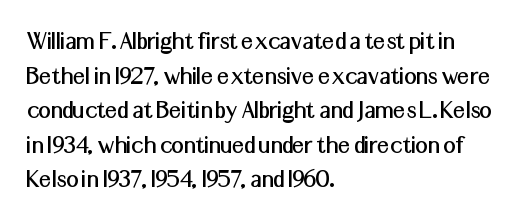
The image shows 27 px text type, upright; set left-aligned, normal line spacing (1.28x), normal letter spacing, not underlined.
